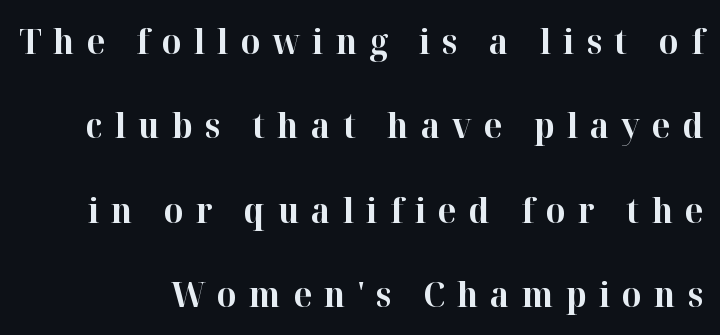
{"serif": "yes", "italic": "no", "bold": "yes", "weight": "bold", "width": "normal", "stroke_contrast": "high", "x_height": "medium", "monospaced": "no", "underline": "no", "line_spacing": "loose", "line_spacing_ratio": 2.41, "letter_spacing": "wide", "letter_spacing_em": 0.34, "glyph_px": 35}
